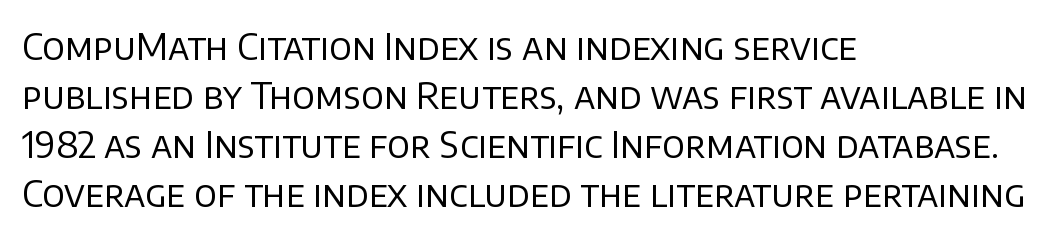
{"serif": "no", "italic": "no", "bold": "no", "weight": "regular", "width": "normal", "stroke_contrast": "low", "x_height": "large", "monospaced": "no", "underline": "no", "align": "left", "line_spacing": "normal", "line_spacing_ratio": 1.36, "letter_spacing": "normal", "letter_spacing_em": 0.0, "glyph_px": 36}
